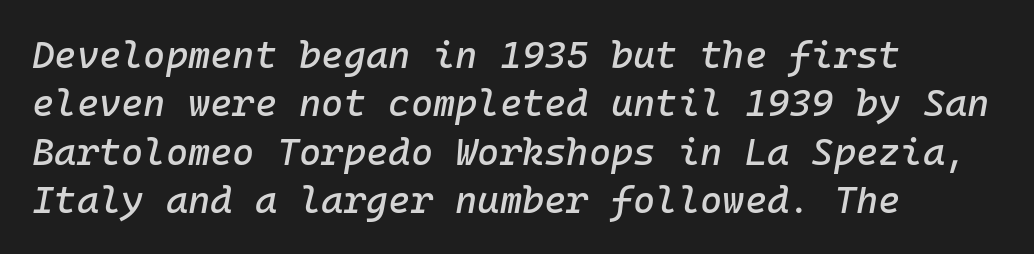
{"italic": "yes", "lean": "right", "slant_degrees": 10, "width": "normal", "stroke_contrast": "low", "x_height": "medium", "monospaced": "yes", "underline": "no", "align": "left", "line_spacing": "normal", "line_spacing_ratio": 1.27, "letter_spacing": "normal", "letter_spacing_em": 0.0, "glyph_px": 38}
